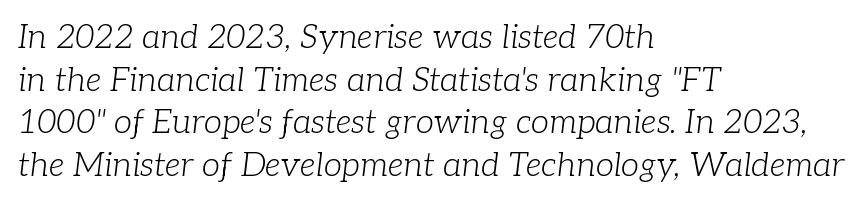
Q: Is the text bold? A: No.
Q: Is the text italic (slanted)? A: Yes, it leans right by about 7 degrees.
Q: Is the typeface a serif or a sans-serif typeface? A: Serif.
Q: Is the text underlined? A: No.
Q: How is the paragraph aligned? A: Left-aligned.
Q: Is the spacing between letters normal or unusually wide? A: Normal.
Q: Is the spacing between lines tight, normal or loose? A: Normal.
Q: Width (condensed, normal, or wide)? A: Normal.
Q: Stroke contrast? A: Low.
Q: x-height? A: Medium.
Q: Monospaced? A: No.
